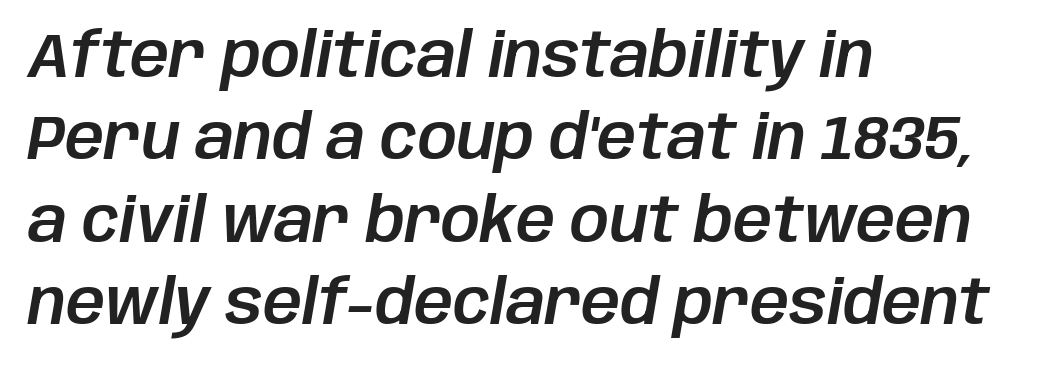
The image shows 61 px text type, italic (leaning right); set left-aligned, normal line spacing (1.35x), normal letter spacing, not underlined; low stroke contrast and a large x-height.
